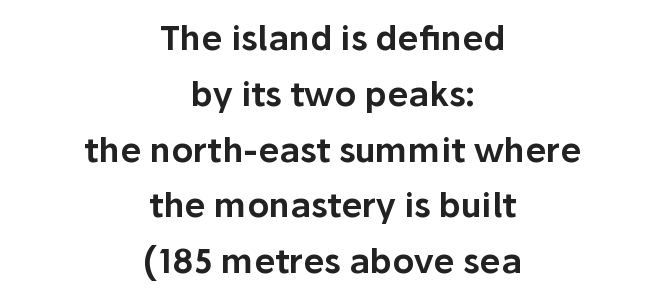
Teacher's note: observe the equal gaps on both sides — that is centered alignment. Are there feet on the stems? There aren't — it's a sans. Letters rest on an invisible, unmarked baseline. These lines are rendered in a variable-pitch font.
